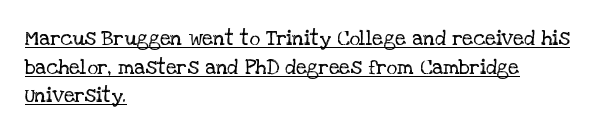
The image shows 21 px text type, upright; set left-aligned, normal line spacing (1.36x), normal letter spacing, underlined.
